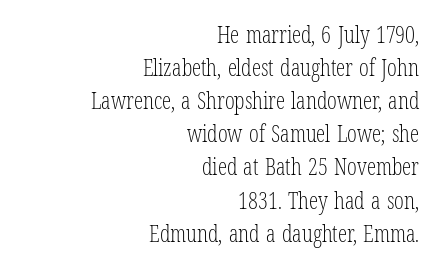
Unlike italic type, these characters show no tilt at all. Check under the words: just untouched page. Look at the tracking — it's just the regular setting, nothing added. Alignment: flush right.
